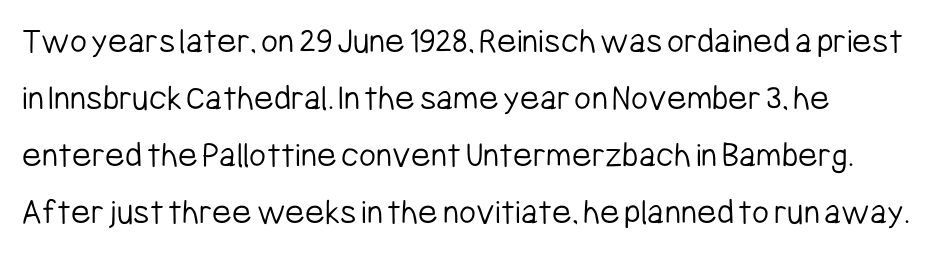
Q: Is the text bold? A: No.
Q: Is the text italic (slanted)? A: No, it is upright.
Q: Is the typeface a serif or a sans-serif typeface? A: Sans-serif.
Q: Is the text underlined? A: No.
Q: Is the spacing between letters normal or unusually wide? A: Normal.
Q: Is the spacing between lines tight, normal or loose? A: Normal.
Q: Width (condensed, normal, or wide)? A: Condensed.
Q: Stroke contrast? A: Low.
Q: x-height? A: Medium.
Q: Monospaced? A: No.
